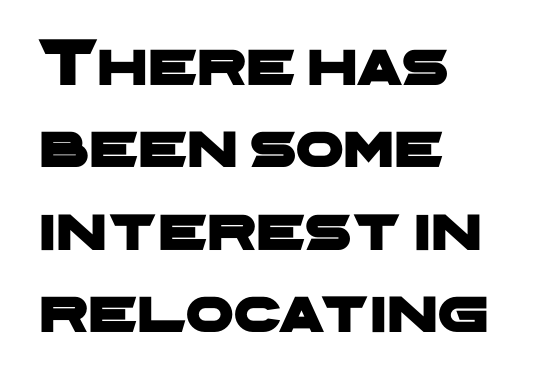
The image shows 68 px wide sans-serif type; set left-aligned, line spacing 1.21x, normal letter spacing, not underlined; low stroke contrast and a medium x-height.
